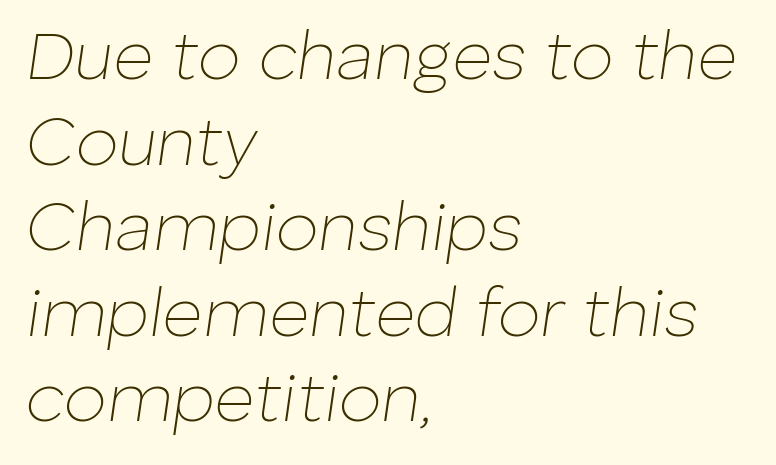
Q: Is the text bold? A: No.
Q: Is the text italic (slanted)? A: Yes, it leans right by about 8 degrees.
Q: Is the text underlined? A: No.
Q: How is the paragraph aligned? A: Left-aligned.
Q: Is the spacing between letters normal or unusually wide? A: Normal.
Q: Width (condensed, normal, or wide)? A: Normal.
Q: Stroke contrast? A: Low.
Q: x-height? A: Medium.
Q: Monospaced? A: No.
